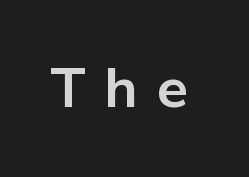
The image shows 56 px bold sans-serif type, upright; set unusually wide letter spacing (+0.34 em), not underlined; low stroke contrast and a medium x-height.
